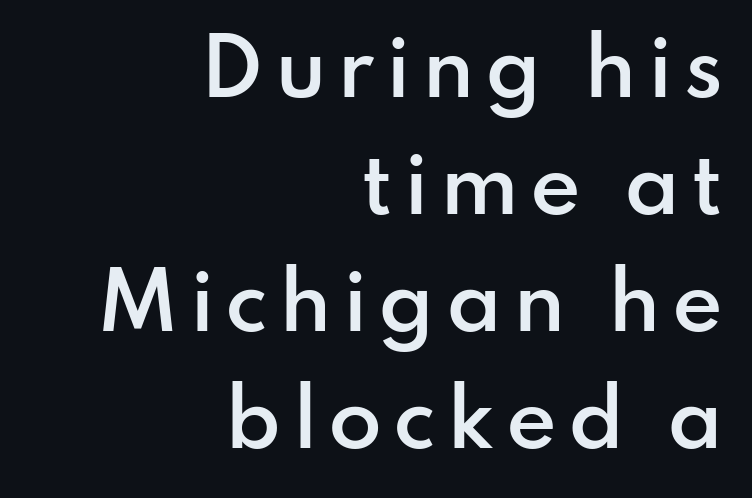
Bold? Not quite — semibold, heavier than regular but stopping short. Descender tails drop into unmarked territory. I'd call this a sans setting — the letters go barefoot. The block of text has a typical density, with ordinary space between rows. Do the characters align in a grid? No, the font is proportional.
